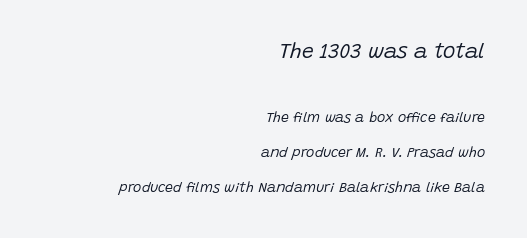
Q: Is the text bold? A: No.
Q: Is the text italic (slanted)? A: Yes, it leans right by about 15 degrees.
Q: Is the text underlined? A: No.
Q: How is the paragraph aligned? A: Right-aligned.
Q: Is the spacing between letters normal or unusually wide? A: Normal.
Q: Is the spacing between lines tight, normal or loose? A: Loose.
Q: Which block of text is set in a larger size, the first (top) or the second (bottom)? A: The first (top) one.
